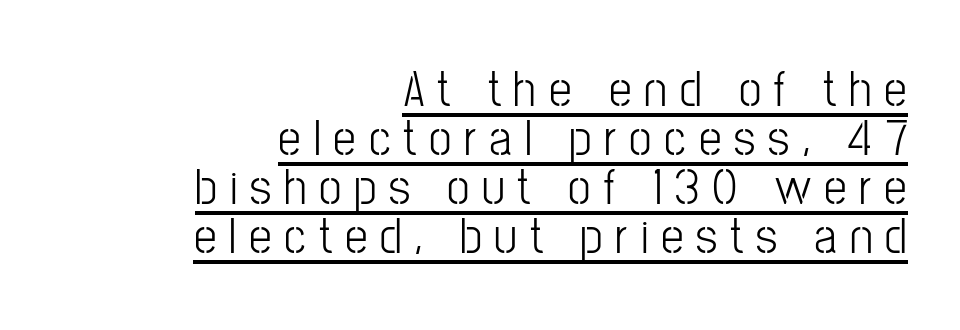
The image shows 51 px light, condensed sans-serif type, upright; set right-aligned, tight line spacing (0.96x), unusually wide letter spacing (+0.25 em), underlined; low stroke contrast and a medium x-height.
